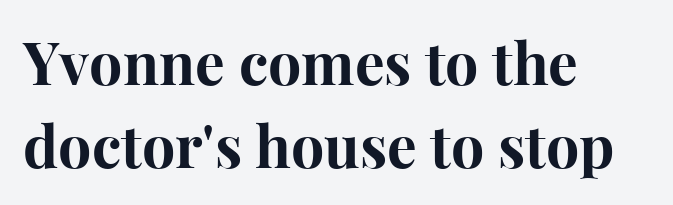
A serif font was chosen for this passage. The face used here is rendered with its standard letterfit. Proportional: the letters do not fall into vertical columns. Visually the block forms a straight wall on the left and a jagged coastline on the right.
